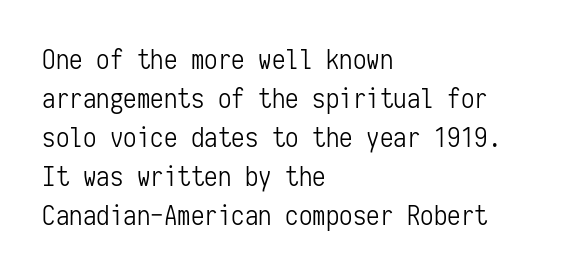
Nothing heavy about these letters — not bold at all. The block of text has a typical density, with ordinary space between rows. Posture: straight, roman, zero tilt. Quick note: underline off. The letterforms sit shoulder to shoulder at normal distance.
